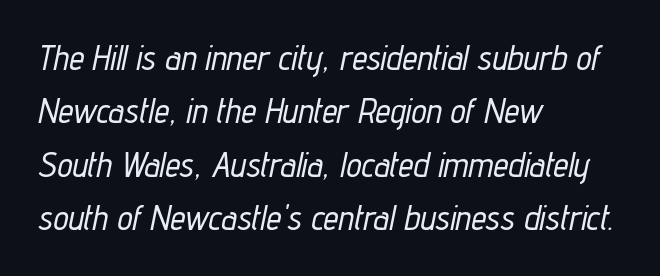
{"italic": "yes", "lean": "right", "slant_degrees": 12, "width": "condensed", "stroke_contrast": "low", "x_height": "medium", "monospaced": "no", "underline": "no", "align": "left", "line_spacing": "normal", "line_spacing_ratio": 1.57, "letter_spacing": "normal", "letter_spacing_em": 0.0, "glyph_px": 34}
